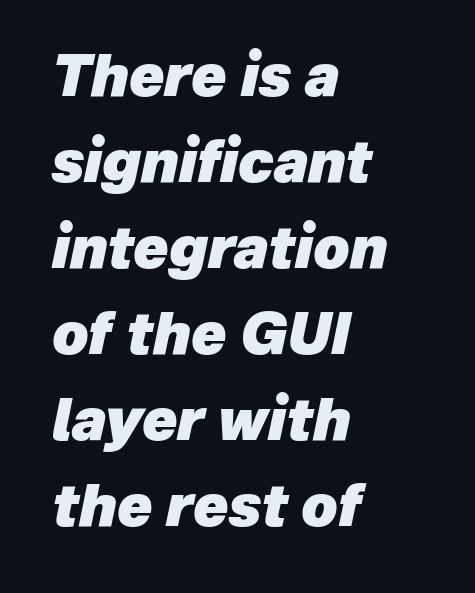
Alignment: flush left. Whoever set this chose a conventional vertical rhythm. The strokes are fattened all the way to bold. Rule under the text: the space is simply empty. The whole block is typeset with a tilt.
